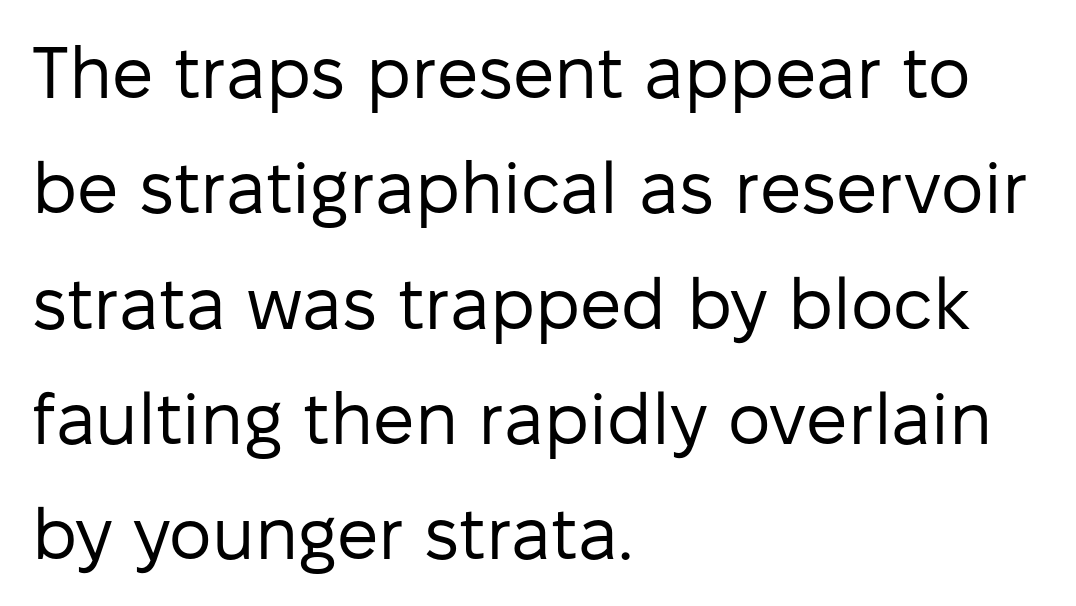
The image shows 73 px regular-weight sans-serif type, upright; set left-aligned, normal line spacing (1.58x), normal letter spacing, not underlined; low stroke contrast and a medium x-height.
